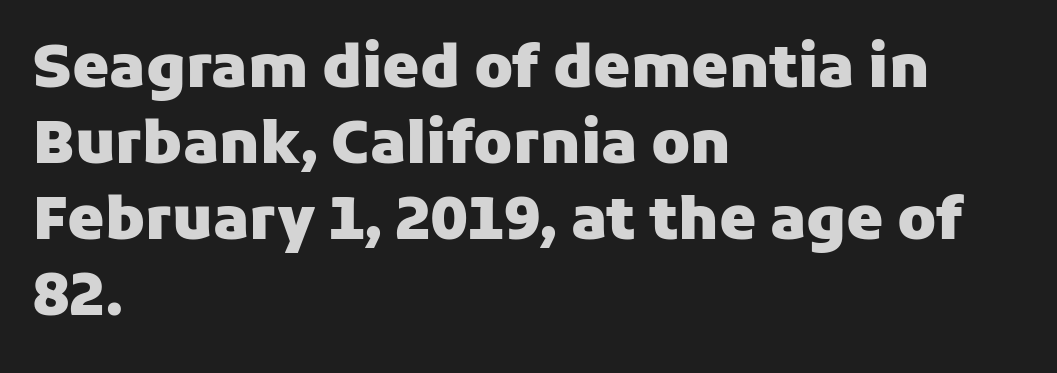
Descender tails drop into unmarked territory. You could call the tracking neutral — neither tight nor loose. A typesetter would call this leading conventional body-copy spacing. The rendering uses natural spacing where letterforms have individual widths. The letters stand upright; this is a roman face.
